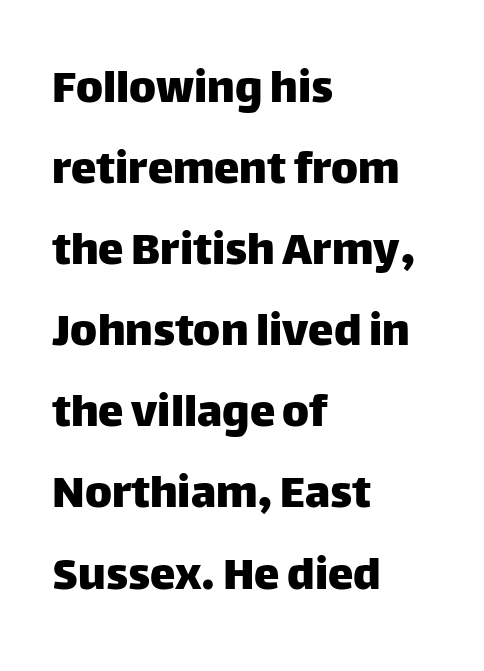
The image shows 51 px sans-serif type, upright; set left-aligned, normal line spacing (1.59x), normal letter spacing, not underlined; low stroke contrast and a large x-height.
